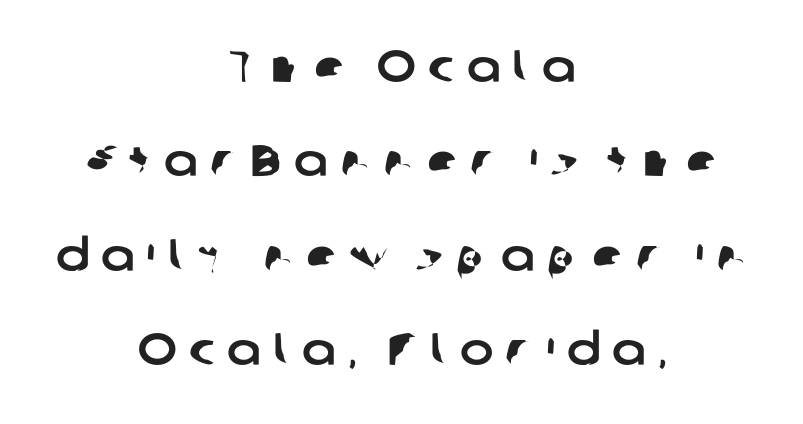
In terms of letterspacing, this is a distinctly airy, spread setting. The zone under the glyphs is completely vacant. The block of text is sparse from top to bottom, with ample space between rows. The designer went with a sans here, leaving each stem footless. Leftover space on each line is divided equally before and after the words. Spacing verdict: proportional, widths tailored to each character.
